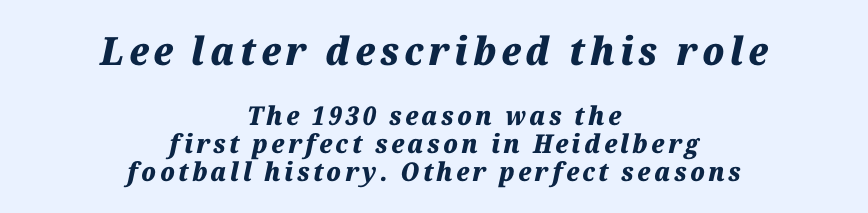
The image shows 39 px heavy type, italic (leaning right); set centered, tight line spacing (1.09x), not underlined; the first (top) block is 1.5x larger; medium stroke contrast and a medium x-height.
